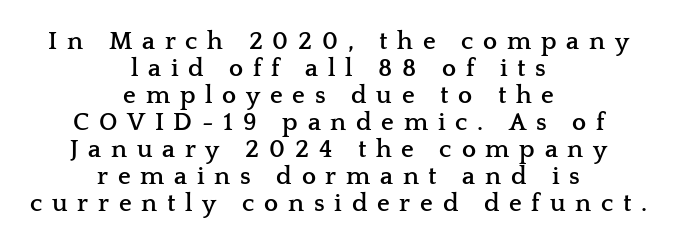
Emphasis by weight is at full strength: bold. This is roman type, the default non-slanted kind. Notice how descenders almost collide with the ascenders below — that's tight leading. Does extra space separate the letters? Yes, quite a lot of it.
